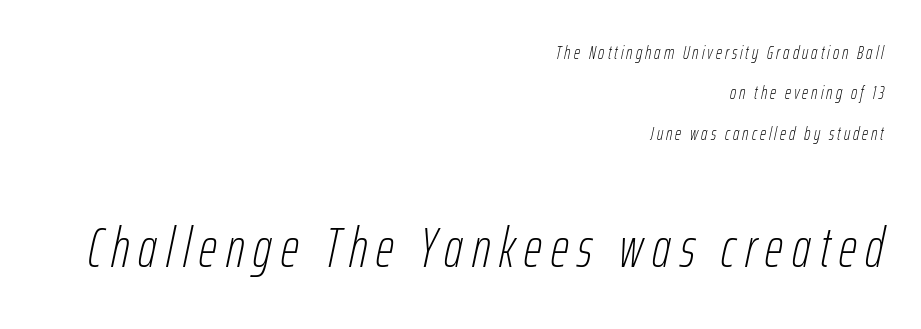
These lines are set flush right with a ragged left edge. Size hierarchy here favors the trailing block over the leading one. Is there much room between lines? Yes — plenty of vertical air separates them. Has an underline been added? It has not. Looking at the ascenders, they clearly lean.
